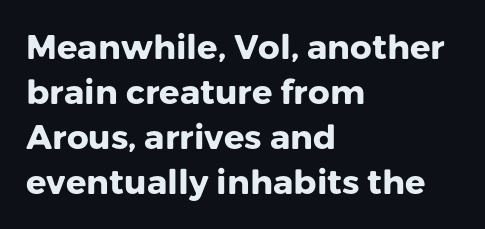
{"serif": "no", "italic": "no", "bold": "yes", "weight": "heavy", "width": "normal", "stroke_contrast": "low", "x_height": "medium", "monospaced": "no", "underline": "no", "align": "left", "line_spacing": "normal", "line_spacing_ratio": 1.32, "letter_spacing": "normal", "letter_spacing_em": 0.0, "glyph_px": 34}
